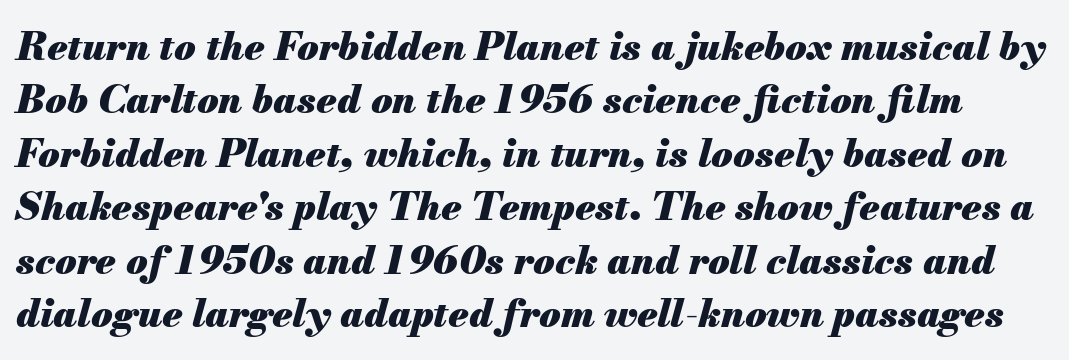
The image shows 39 px heavy type, italic (leaning right); set normal line spacing (1.37x), normal letter spacing, not underlined; medium stroke contrast and a small x-height.
